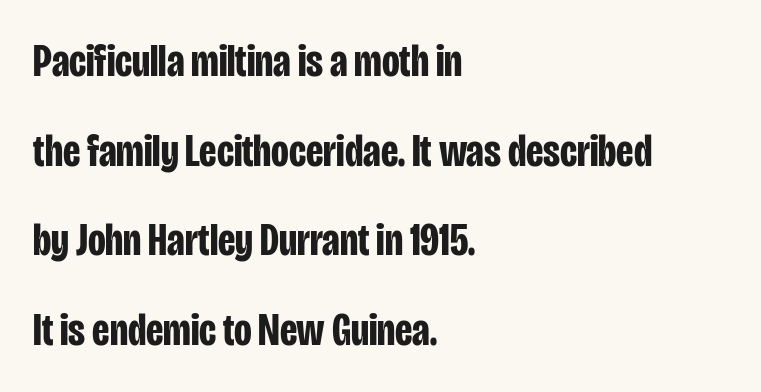
Q: Is the text bold? A: Yes.
Q: Is the text italic (slanted)? A: No, it is upright.
Q: Is the typeface a serif or a sans-serif typeface? A: Sans-serif.
Q: Is the text underlined? A: No.
Q: How is the paragraph aligned? A: Left-aligned.
Q: Is the spacing between letters normal or unusually wide? A: Normal.
Q: Is the spacing between lines tight, normal or loose? A: Loose.
Q: Width (condensed, normal, or wide)? A: Condensed.
Q: Stroke contrast? A: Low.
Q: x-height? A: Large.
Q: Monospaced? A: No.
